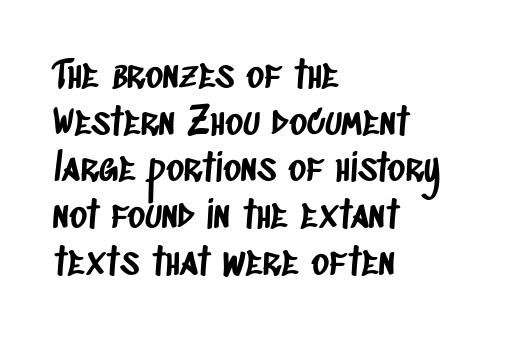
{"serif": "no", "width": "condensed", "stroke_contrast": "low", "x_height": "large", "monospaced": "no", "underline": "no", "align": "left", "line_spacing_ratio": 1.23, "letter_spacing": "normal", "letter_spacing_em": 0.0, "glyph_px": 38}
